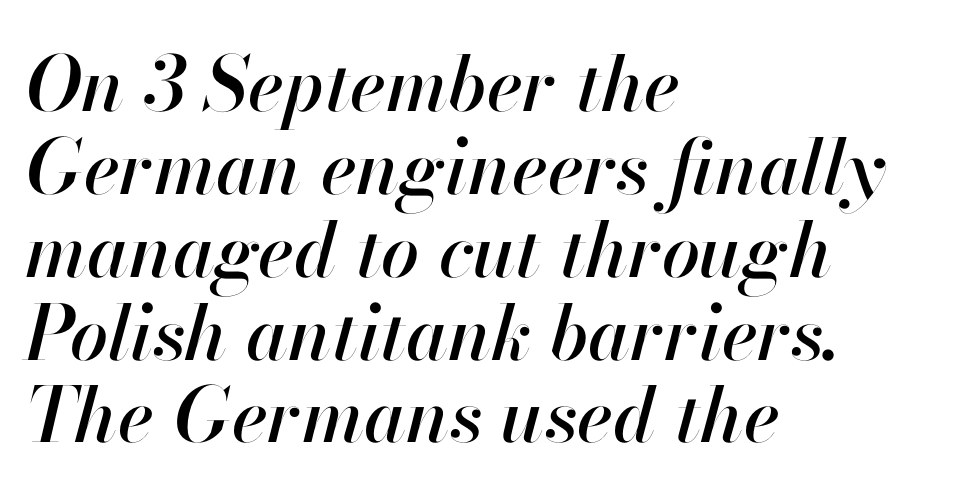
Nobody drew a line under any word here. Closely set lines give the paragraph a compact silhouette. Here the designer chose a conventional face with non-uniform glyph widths. Notice how the passage keeps a crisp vertical edge on the left only. Rendered with sloped, italic letterforms. This sample uses plain, unmodified letter spacing.
